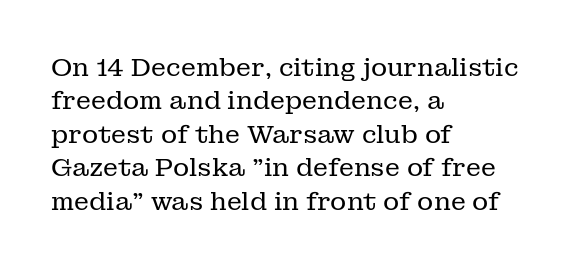
Notice how the stems are strictly vertical — no italics here. Clear beneath every line of the passage. Compared with typical paragraphs, the rows here are spaced about the same. The letters look calm and open, with moderate or lighter stems. Spacing between characters is what you'd get straight out of the box.
